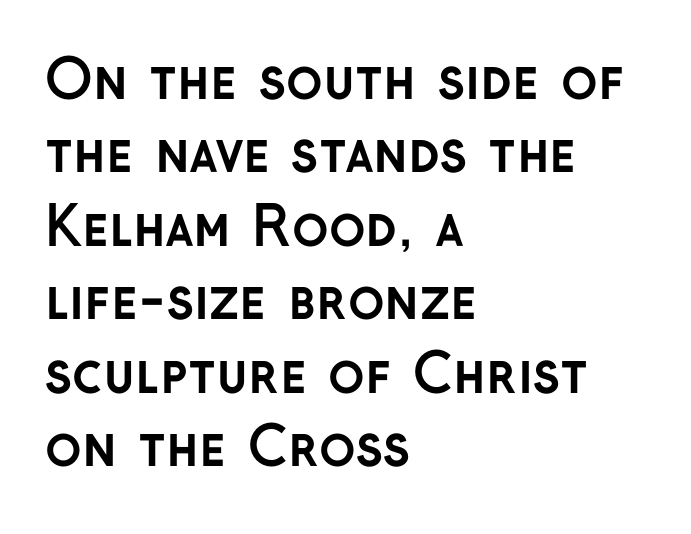
{"serif": "no", "italic": "no", "bold": "yes", "weight": "semibold", "width": "normal", "stroke_contrast": "low", "x_height": "medium", "monospaced": "no", "underline": "no", "align": "left", "line_spacing": "normal", "line_spacing_ratio": 1.36, "letter_spacing": "normal", "letter_spacing_em": 0.0, "glyph_px": 54}
